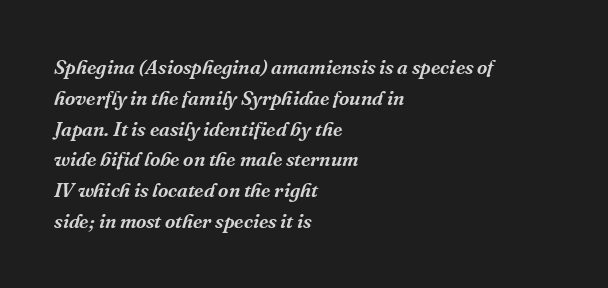
Just letters on the line, the space beneath them empty. Slanted lettering throughout. The space between consecutive lines is moderate. Characters follow at the spacing the type designer built in. Teacher's note: observe the even left margin — that is flush-left alignment.
